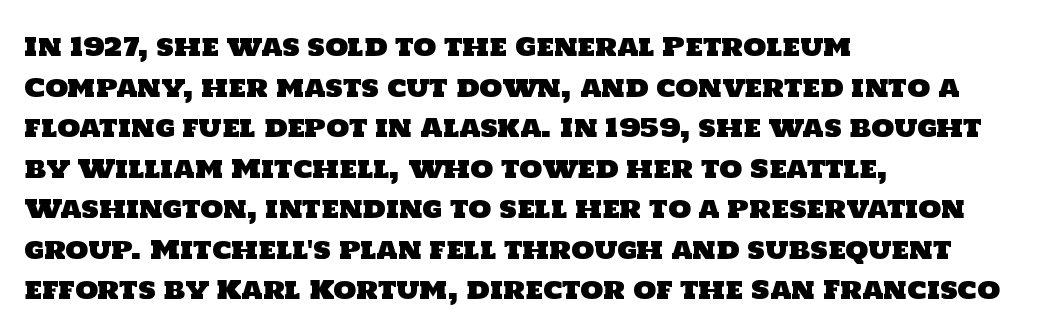
The letterforms sit shoulder to shoulder at normal distance. Successive baselines arrive at the customary interval. Beneath every word, the page is bare. The lines in this sample share a left origin and differ only in where they stop.
